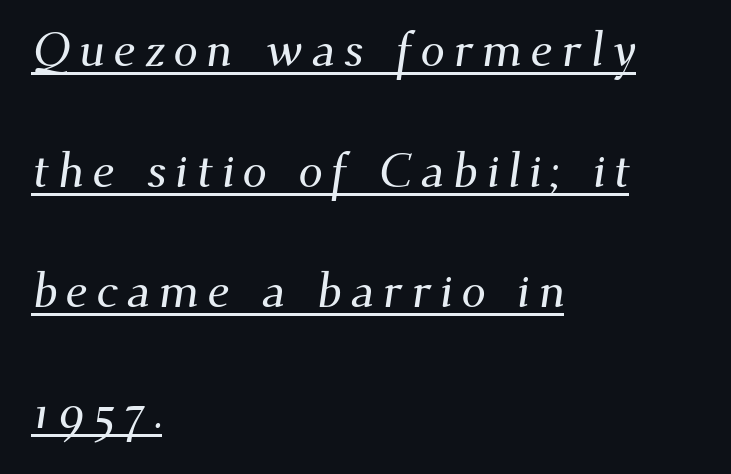
The image shows 49 px serif type; set left-aligned, loose line spacing (2.46x), underlined; medium stroke contrast and a small x-height.
